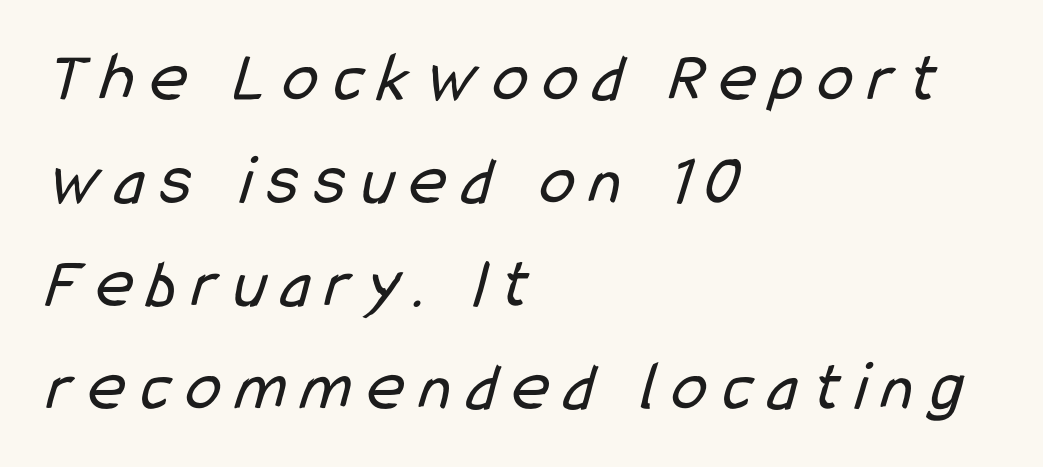
Q: Is the text bold? A: No.
Q: Is the typeface a serif or a sans-serif typeface? A: Sans-serif.
Q: Is the text underlined? A: No.
Q: How is the paragraph aligned? A: Left-aligned.
Q: Is the spacing between letters normal or unusually wide? A: Unusually wide.
Q: Is the spacing between lines tight, normal or loose? A: Normal.
Q: Width (condensed, normal, or wide)? A: Condensed.
Q: Stroke contrast? A: Low.
Q: x-height? A: Medium.
Q: Monospaced? A: No.
